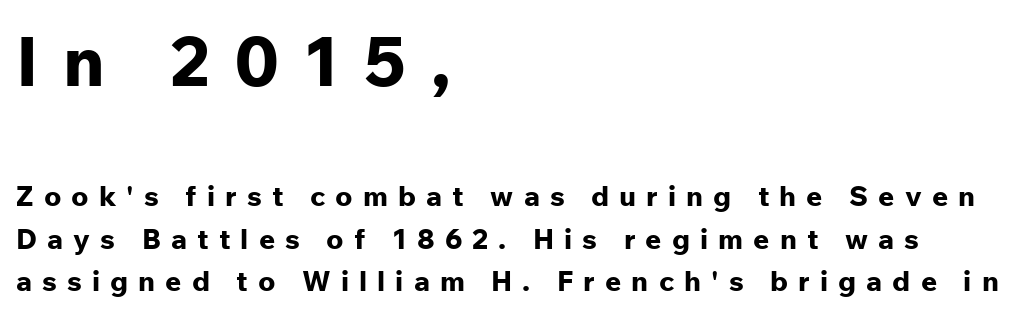
Q: Is the text bold? A: Yes.
Q: Is the text italic (slanted)? A: No, it is upright.
Q: Is the typeface a serif or a sans-serif typeface? A: Sans-serif.
Q: Is the text underlined? A: No.
Q: How is the paragraph aligned? A: Left-aligned.
Q: Is the spacing between letters normal or unusually wide? A: Unusually wide.
Q: Is the spacing between lines tight, normal or loose? A: Normal.
Q: Which block of text is set in a larger size, the first (top) or the second (bottom)? A: The first (top) one.
Q: Width (condensed, normal, or wide)? A: Normal.
Q: Stroke contrast? A: Low.
Q: x-height? A: Medium.
Q: Monospaced? A: No.
